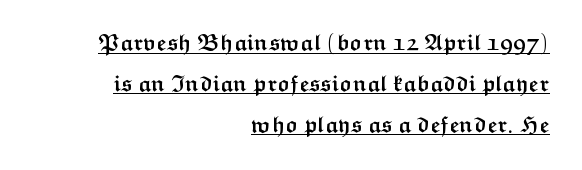
The typesetter has applied underlining to the passage shown. The text block is weighted toward the right margin, trailing off unevenly leftward. Tracking here is standard; glyphs follow each other at the usual distance. What weight is shown? A full bold with thick strokes. Ascenders rise straight up at ninety degrees.
